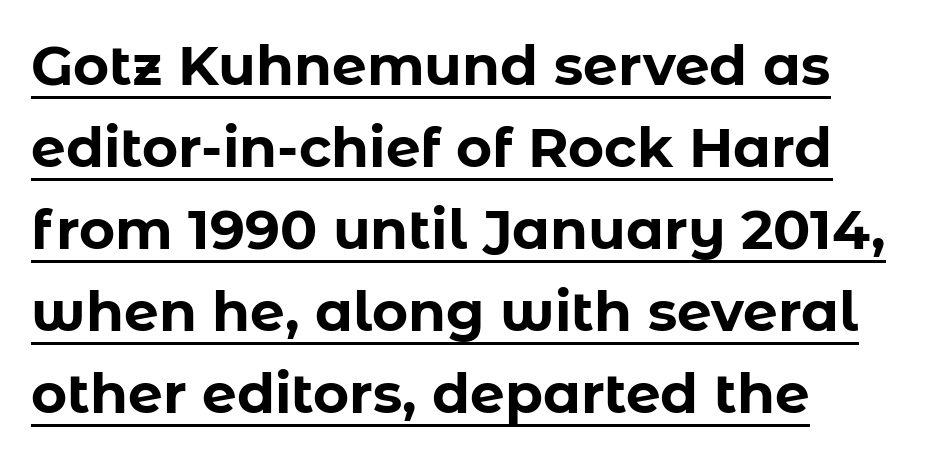
Q: Is the text bold? A: Yes.
Q: Is the text italic (slanted)? A: No, it is upright.
Q: Is the typeface a serif or a sans-serif typeface? A: Sans-serif.
Q: Is the text underlined? A: Yes.
Q: How is the paragraph aligned? A: Left-aligned.
Q: Is the spacing between letters normal or unusually wide? A: Normal.
Q: Is the spacing between lines tight, normal or loose? A: Normal.
Q: Width (condensed, normal, or wide)? A: Normal.
Q: Stroke contrast? A: Low.
Q: x-height? A: Medium.
Q: Monospaced? A: No.
